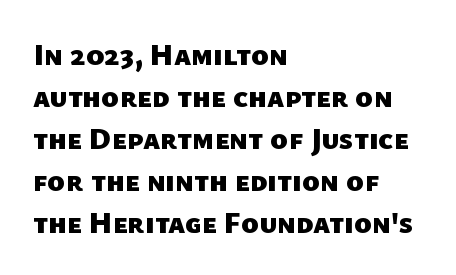
Q: Is the text bold? A: Yes.
Q: Is the typeface a serif or a sans-serif typeface? A: Sans-serif.
Q: Is the text underlined? A: No.
Q: How is the paragraph aligned? A: Left-aligned.
Q: Is the spacing between letters normal or unusually wide? A: Normal.
Q: Is the spacing between lines tight, normal or loose? A: Normal.
Q: Width (condensed, normal, or wide)? A: Normal.
Q: Stroke contrast? A: Low.
Q: x-height? A: Medium.
Q: Monospaced? A: No.
